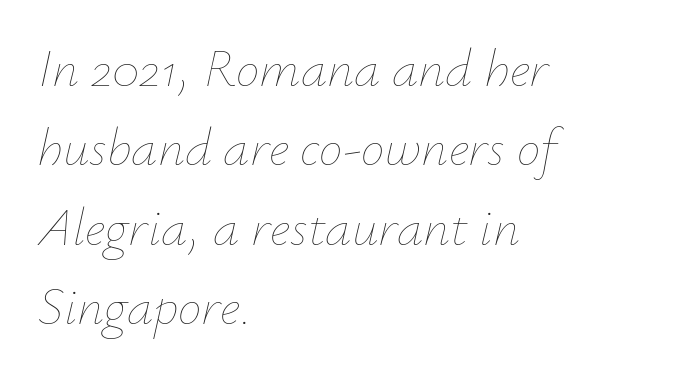
The image shows 53 px thin type, italic (leaning right); set left-aligned, normal line spacing (1.5x), normal letter spacing, not underlined; low stroke contrast and a small x-height.
